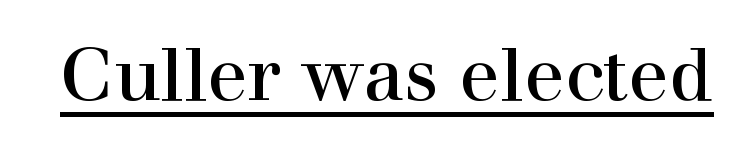
{"serif": "yes", "italic": "no", "bold": "no", "weight": "regular", "width": "normal", "stroke_contrast": "high", "x_height": "medium", "monospaced": "no", "underline": "yes", "letter_spacing": "normal", "letter_spacing_em": 0.0, "glyph_px": 74}
